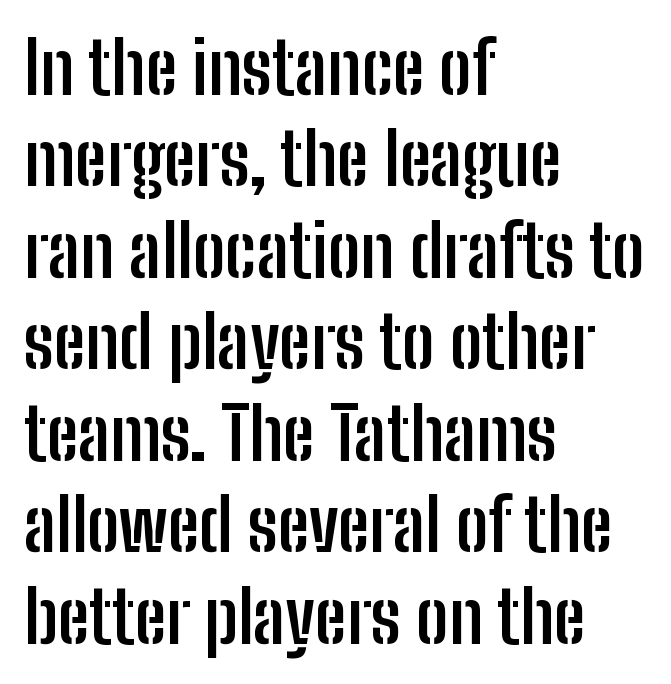
{"serif": "no", "italic": "no", "bold": "yes", "weight": "semibold", "width": "condensed", "stroke_contrast": "low", "x_height": "medium", "monospaced": "no", "underline": "no", "align": "left", "line_spacing": "normal", "line_spacing_ratio": 1.27, "letter_spacing": "normal", "letter_spacing_em": 0.0, "glyph_px": 72}
